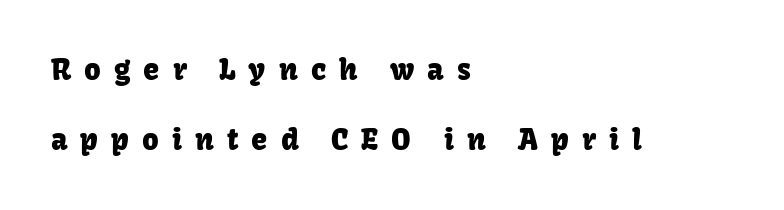
{"serif": "no", "italic": "no", "width": "normal", "stroke_contrast": "low", "x_height": "medium", "monospaced": "no", "underline": "no", "align": "left", "line_spacing": "loose", "line_spacing_ratio": 2.43, "letter_spacing": "wide", "letter_spacing_em": 0.45, "glyph_px": 29}
